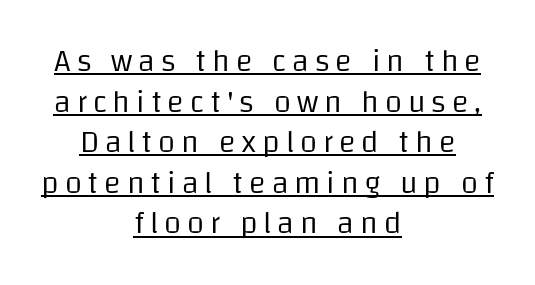
The image shows 31 px regular-weight sans-serif type, upright; set centered, normal line spacing (1.31x), underlined; low stroke contrast and a large x-height.
